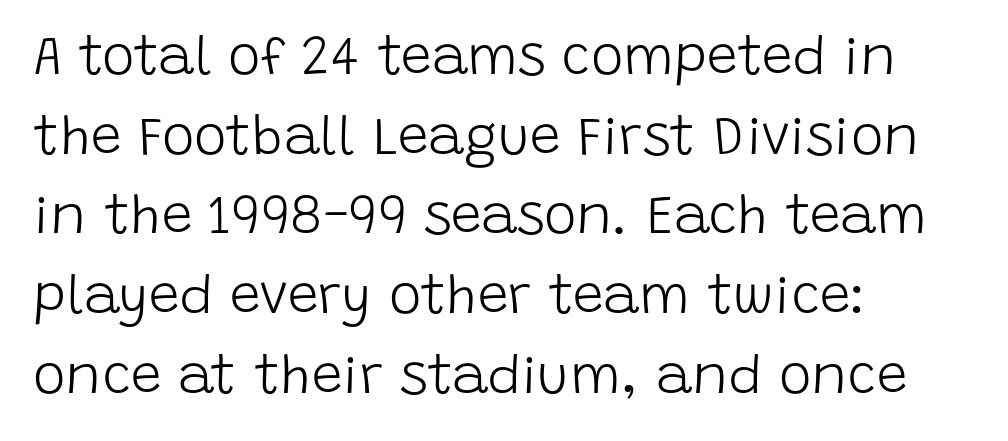
Typographically, this falls in the sans-serif category. Check the space under the baseline: it is left empty. The rows are spaced the way most documents space them. The letters look calm and open, with moderate or lighter stems. No italicization has been applied; the sample stays upright.
